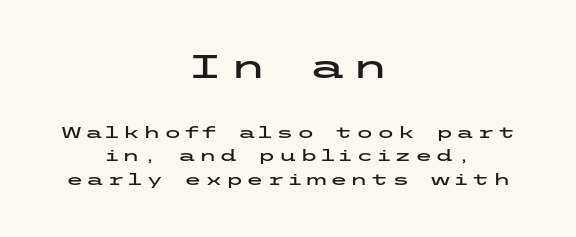
{"serif": "no", "italic": "no", "width": "wide", "stroke_contrast": "low", "x_height": "medium", "underline": "no", "align": "center", "line_spacing": "normal", "line_spacing_ratio": 1.49, "letter_spacing": "wide", "letter_spacing_em": 0.2, "larger_block": "first", "size_ratio": 2.06, "glyph_px": 33}
